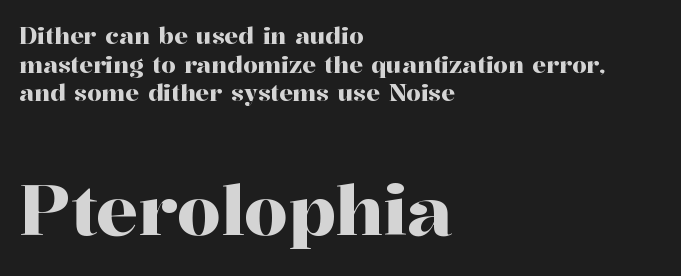
The space beneath each line is pristine and unruled. This rendering leaves character spacing at its baseline value. The rendering anchors every line to the left-hand side. The space between consecutive lines is moderate. The letters stand straight up with perfectly vertical stems.
